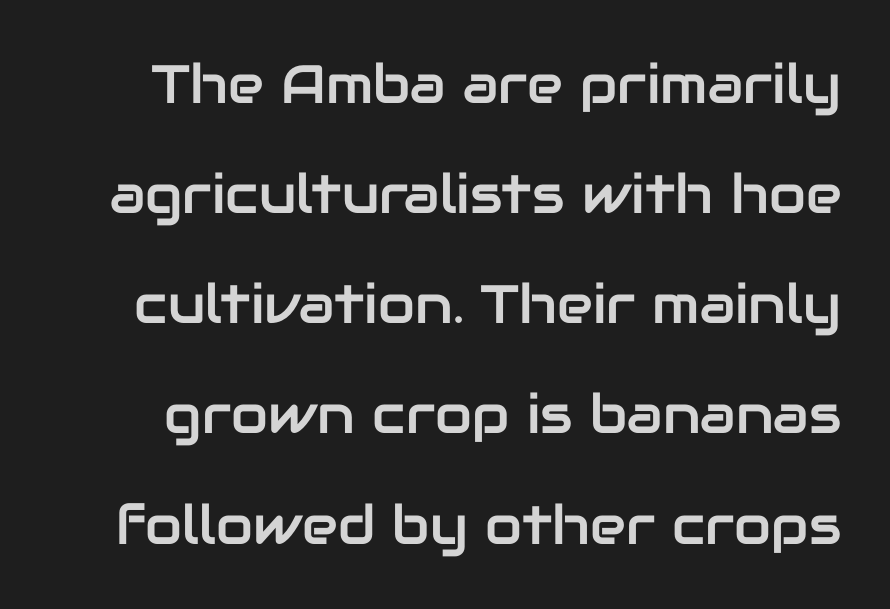
Q: Is the text italic (slanted)? A: No, it is upright.
Q: Is the typeface a serif or a sans-serif typeface? A: Sans-serif.
Q: Is the text underlined? A: No.
Q: Is the spacing between letters normal or unusually wide? A: Normal.
Q: Is the spacing between lines tight, normal or loose? A: Loose.
Q: Width (condensed, normal, or wide)? A: Normal.
Q: Stroke contrast? A: Low.
Q: x-height? A: Medium.
Q: Monospaced? A: No.
